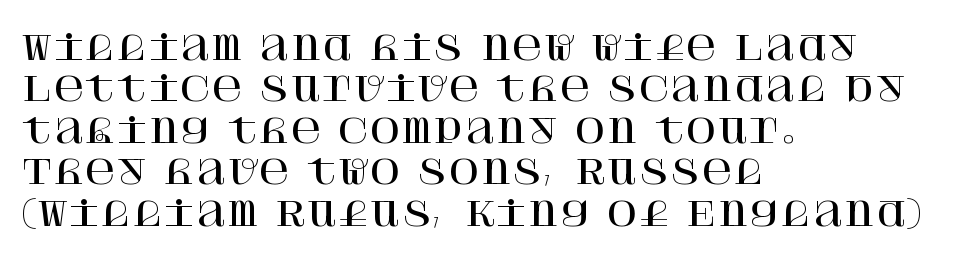
Type style note: has serifs. The passage shown is not underscored anywhere. These lines stack with their left ends in a neat column. This sample uses an upright cut, with every glyph sitting square on the baseline.
